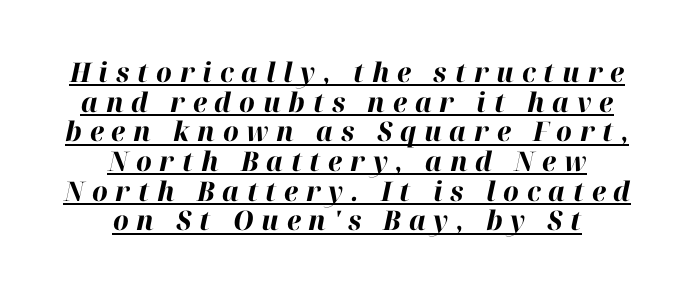
Q: Is the text bold? A: Yes.
Q: Is the text italic (slanted)? A: Yes, it leans right by about 12 degrees.
Q: Is the text underlined? A: Yes.
Q: How is the paragraph aligned? A: Centered.
Q: Is the spacing between letters normal or unusually wide? A: Unusually wide.
Q: Is the spacing between lines tight, normal or loose? A: Tight.
